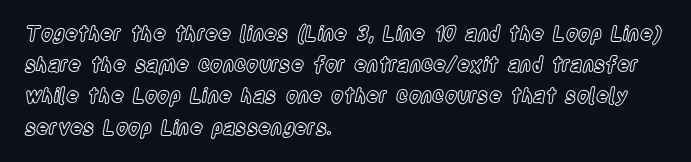
The image shows 20 px text type; set left-aligned, normal line spacing (1.56x), normal letter spacing, not underlined.
